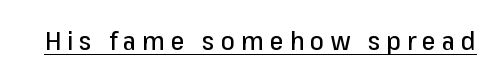
Q: Is the text italic (slanted)? A: No, it is upright.
Q: Is the text underlined? A: Yes.
Q: Is the spacing between letters normal or unusually wide? A: Unusually wide.
